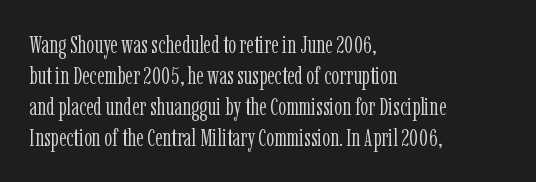
{"italic": "no", "bold": "no", "underline": "no", "align": "left", "line_spacing_ratio": 1.24, "letter_spacing": "normal", "letter_spacing_em": 0.0, "glyph_px": 25}
